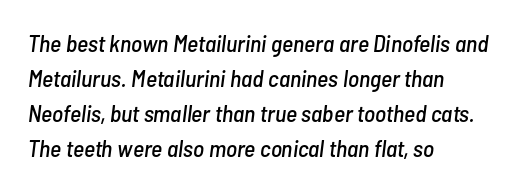
Q: Is the text italic (slanted)? A: Yes, it leans right by about 7 degrees.
Q: Is the text underlined? A: No.
Q: How is the paragraph aligned? A: Left-aligned.
Q: Is the spacing between letters normal or unusually wide? A: Normal.
Q: Is the spacing between lines tight, normal or loose? A: Normal.
